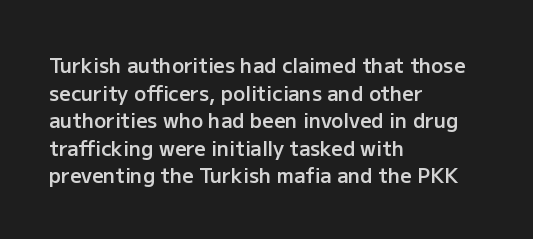
The rendering uses a moderate line-height, typical for paragraphs. Here the glyphs are tracked normally, forming tight word shapes. The lines are quadded left. Has an underline been added? It has not. The font is running at a semibold setting, under full bold.
